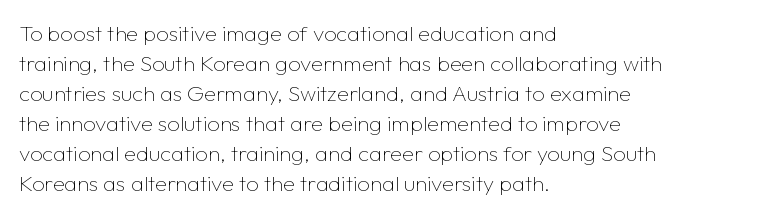
Reading down the column, the eye jumps a familiar distance to each next line. Left-aligned paragraph, ragged on the right. Check under the words: just untouched page. Nope, not italic — everything's standing straight.
